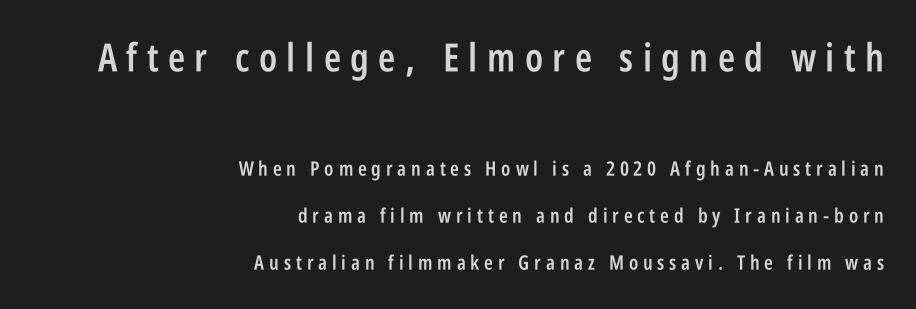
Q: Is the text bold? A: Semi-bold.
Q: Is the text italic (slanted)? A: No, it is upright.
Q: Is the typeface a serif or a sans-serif typeface? A: Sans-serif.
Q: Is the text underlined? A: No.
Q: How is the paragraph aligned? A: Right-aligned.
Q: Is the spacing between letters normal or unusually wide? A: Unusually wide.
Q: Is the spacing between lines tight, normal or loose? A: Loose.
Q: Which block of text is set in a larger size, the first (top) or the second (bottom)? A: The first (top) one.
Q: Width (condensed, normal, or wide)? A: Condensed.
Q: Stroke contrast? A: Low.
Q: x-height? A: Large.
Q: Monospaced? A: No.
